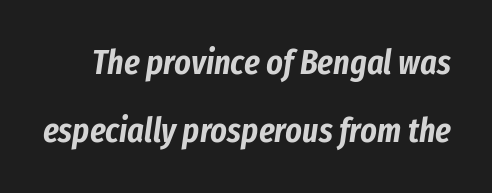
Q: Is the text italic (slanted)? A: Yes, it leans right by about 8 degrees.
Q: Is the text underlined? A: No.
Q: Is the spacing between letters normal or unusually wide? A: Normal.
Q: Is the spacing between lines tight, normal or loose? A: Loose.
Q: Width (condensed, normal, or wide)? A: Condensed.
Q: Stroke contrast? A: Low.
Q: x-height? A: Medium.
Q: Monospaced? A: No.
